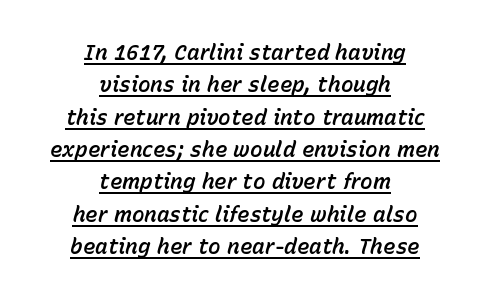
{"italic": "yes", "lean": "right", "slant_degrees": 15, "underline": "yes", "align": "center", "line_spacing": "normal", "line_spacing_ratio": 1.54, "letter_spacing": "normal", "letter_spacing_em": 0.0, "glyph_px": 21}
